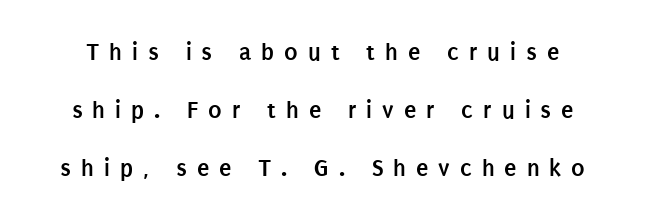
Q: Is the text bold? A: Yes.
Q: Is the text italic (slanted)? A: No, it is upright.
Q: Is the text underlined? A: No.
Q: Is the spacing between letters normal or unusually wide? A: Unusually wide.
Q: Is the spacing between lines tight, normal or loose? A: Loose.
